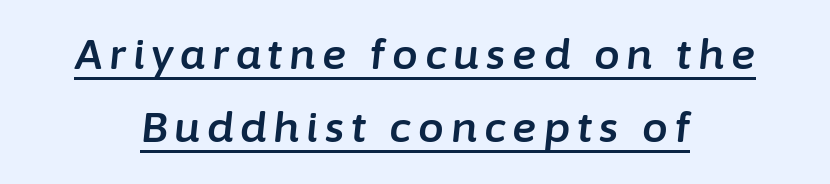
The image shows 41 px text type, italic (leaning right); set centered, line spacing 1.79x, underlined; low stroke contrast and a medium x-height.
